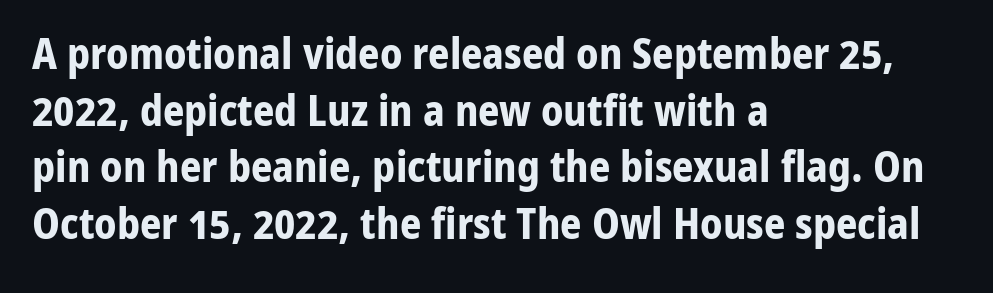
{"serif": "no", "italic": "no", "bold": "yes", "weight": "bold", "width": "normal", "stroke_contrast": "low", "x_height": "medium", "monospaced": "no", "underline": "no", "align": "left", "line_spacing": "normal", "line_spacing_ratio": 1.35, "letter_spacing": "normal", "letter_spacing_em": 0.0, "glyph_px": 42}
